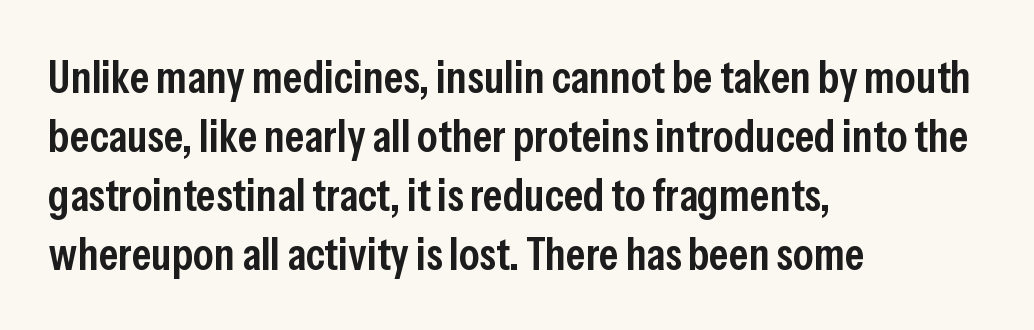
The image shows 46 px semibold, condensed sans-serif type, upright; set left-aligned, normal line spacing (1.28x), normal letter spacing, not underlined; low stroke contrast and a medium x-height.
